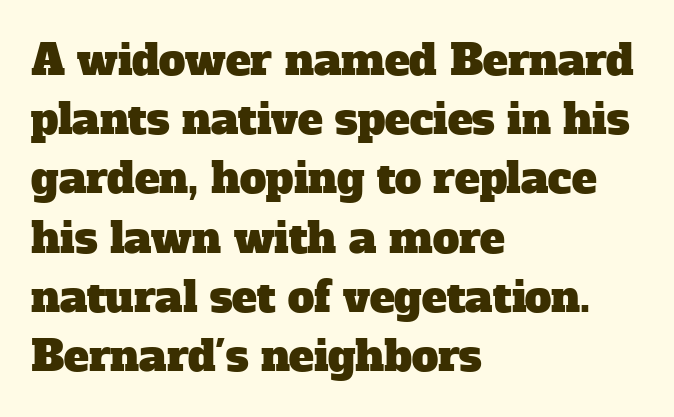
Q: Is the typeface a serif or a sans-serif typeface? A: Serif.
Q: Is the text underlined? A: No.
Q: How is the paragraph aligned? A: Left-aligned.
Q: Is the spacing between letters normal or unusually wide? A: Normal.
Q: Is the spacing between lines tight, normal or loose? A: Normal.
Q: Width (condensed, normal, or wide)? A: Normal.
Q: Stroke contrast? A: Low.
Q: x-height? A: Medium.
Q: Monospaced? A: No.
